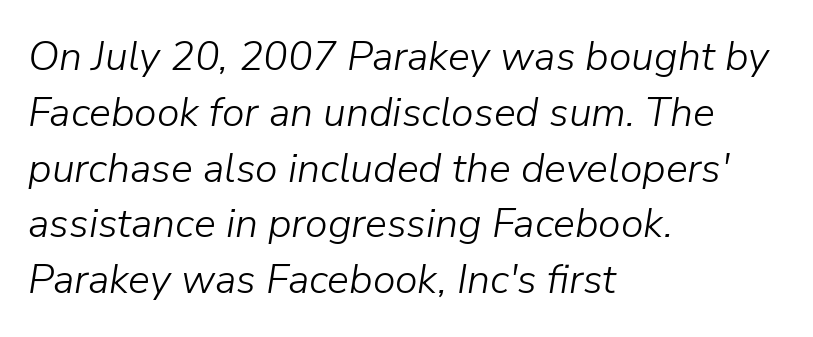
The image shows 41 px light type, italic (leaning right); set left-aligned, normal line spacing (1.36x), normal letter spacing, not underlined; low stroke contrast and a medium x-height.
